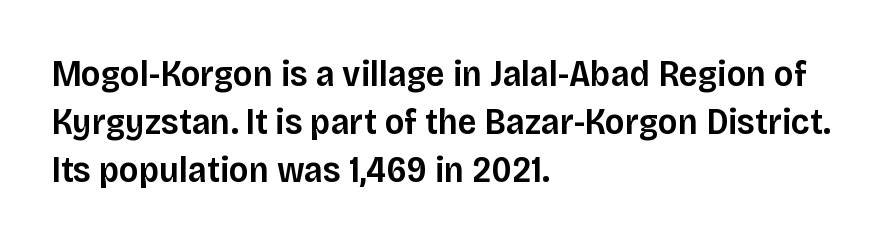
The image shows 37 px semibold sans-serif type, upright; set left-aligned, normal line spacing (1.3x), normal letter spacing, not underlined; low stroke contrast and a large x-height.
